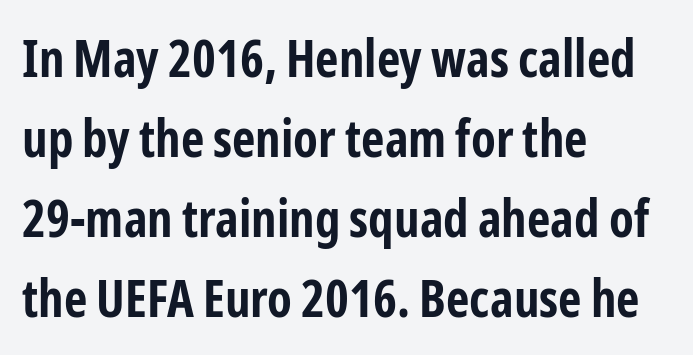
Q: Is the text bold? A: Yes.
Q: Is the text italic (slanted)? A: No, it is upright.
Q: Is the typeface a serif or a sans-serif typeface? A: Sans-serif.
Q: Is the text underlined? A: No.
Q: How is the paragraph aligned? A: Left-aligned.
Q: Is the spacing between letters normal or unusually wide? A: Normal.
Q: Is the spacing between lines tight, normal or loose? A: Normal.
Q: Width (condensed, normal, or wide)? A: Condensed.
Q: Stroke contrast? A: Low.
Q: x-height? A: Medium.
Q: Monospaced? A: No.
